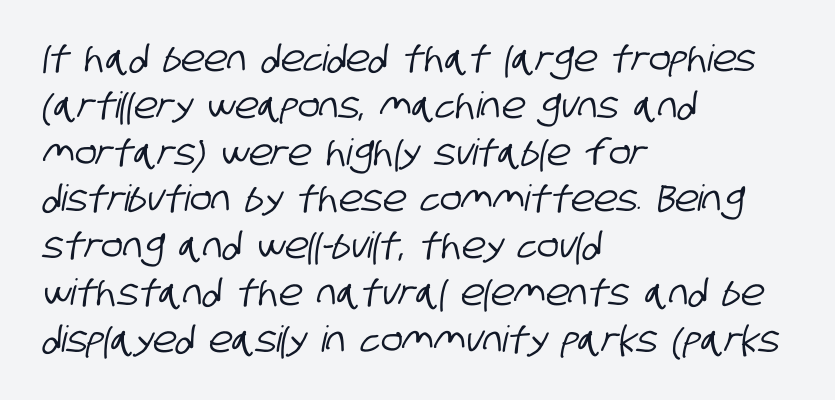
Q: Is the typeface a serif or a sans-serif typeface? A: Sans-serif.
Q: Is the text underlined? A: No.
Q: How is the paragraph aligned? A: Left-aligned.
Q: Is the spacing between letters normal or unusually wide? A: Normal.
Q: Is the spacing between lines tight, normal or loose? A: Normal.
Q: Width (condensed, normal, or wide)? A: Condensed.
Q: Stroke contrast? A: Low.
Q: x-height? A: Large.
Q: Monospaced? A: No.
